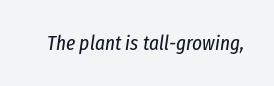
The passage shown has conventional tracking throughout. Every character sits at an angle, as italics do. A quiet, ordinary-to-light weight characterises the typeface. No word sits above an underline.
